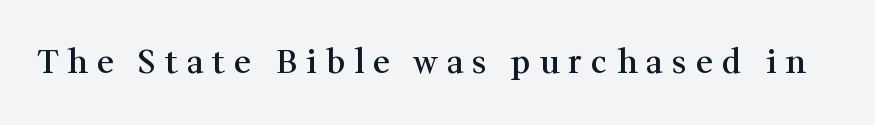
The image shows 33 px semibold serif type, upright; set unusually wide letter spacing (+0.27 em), not underlined; medium stroke contrast and a medium x-height.
